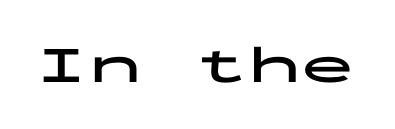
Typographic density is high because the face is bold. The letters march in equal steps, a hallmark of fixed-pitch type. Posture: vertical. Plain, unruled lines of type.
